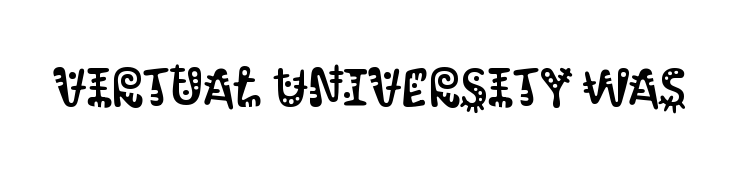
Q: Is the text italic (slanted)? A: No, it is upright.
Q: Is the typeface a serif or a sans-serif typeface? A: Sans-serif.
Q: Is the text underlined? A: No.
Q: Is the spacing between letters normal or unusually wide? A: Normal.
Q: Width (condensed, normal, or wide)? A: Condensed.
Q: Stroke contrast? A: Medium.
Q: x-height? A: Large.
Q: Monospaced? A: No.
